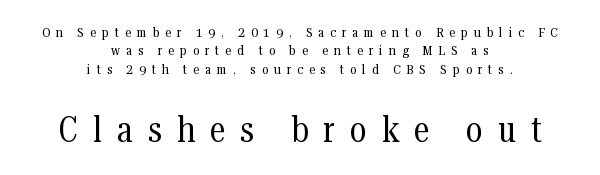
Posture: upright roman. The passage shown has open, widely tracked lettering throughout. The strokes carry an ordinary text weight at most. You could not count columns in this text — the font is proportionally spaced. You can tell from the footed stems that serif type was used. The space directly below the letters is spotless.
